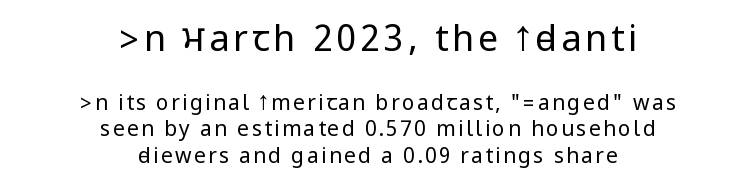
The image shows 36 px regular-weight, condensed sans-serif type, upright; set centered, line spacing 1.24x, not underlined; the first (top) block is 1.71x larger; low stroke contrast.
